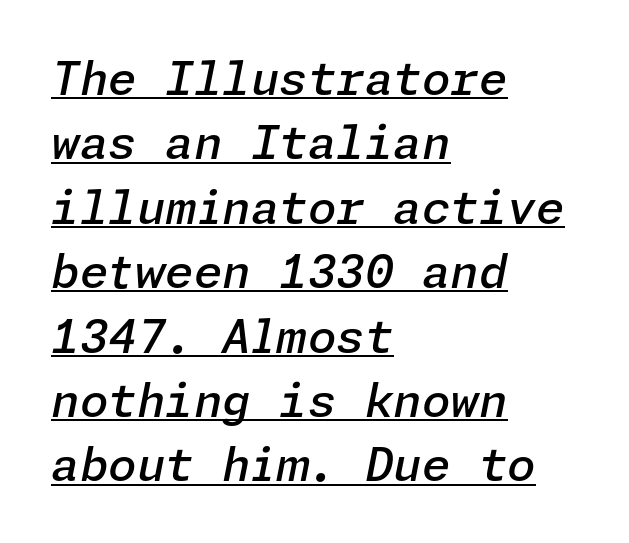
{"italic": "yes", "lean": "right", "slant_degrees": 11, "bold": "semi", "weight": "semibold", "width": "normal", "stroke_contrast": "low", "x_height": "medium", "underline": "yes", "align": "left", "line_spacing": "normal", "line_spacing_ratio": 1.4, "letter_spacing": "normal", "letter_spacing_em": 0.0, "glyph_px": 46}
